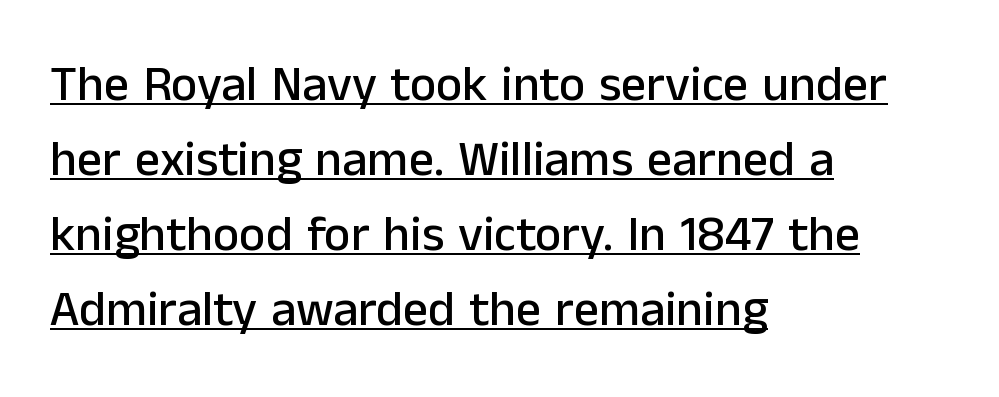
This is the regular roman posture of the typeface. The typeface chosen for these lines omits serifs. A typesetter would call this proportional, since set widths differ per character. The face used here appears with an underline applied. Letter spacing: default. The leading is moderate, giving the passage an even texture.
